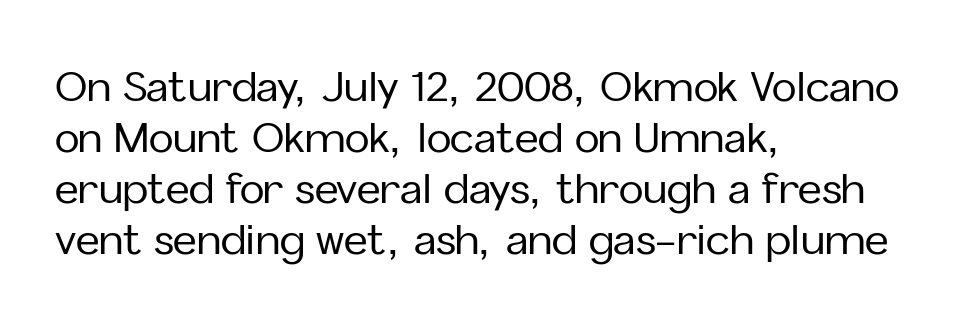
Q: Is the text italic (slanted)? A: No, it is upright.
Q: Is the typeface a serif or a sans-serif typeface? A: Sans-serif.
Q: Is the text underlined? A: No.
Q: How is the paragraph aligned? A: Left-aligned.
Q: Is the spacing between letters normal or unusually wide? A: Normal.
Q: Width (condensed, normal, or wide)? A: Normal.
Q: Stroke contrast? A: Low.
Q: x-height? A: Medium.
Q: Monospaced? A: No.
